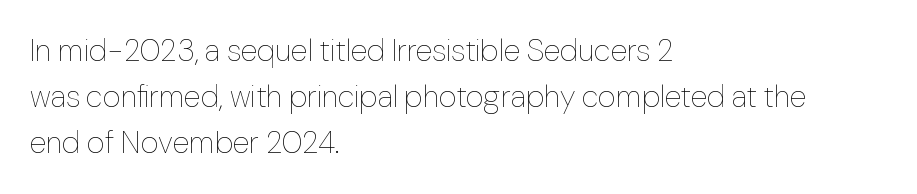
Vertical spacing — default. Observe the ordinary spacing: letters are neighbours, not strangers. Caption: multi-line text, flush left, ragged right. Proportional: the letters do not fall into vertical columns.
